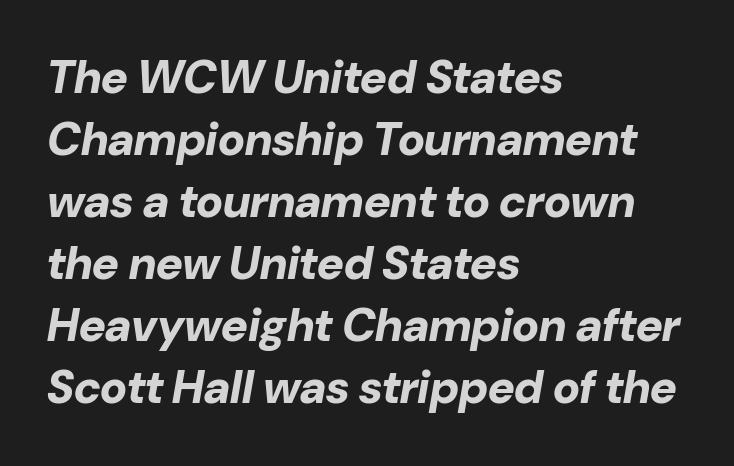
The image shows 46 px bold type, italic (leaning right); set left-aligned, normal line spacing (1.35x), normal letter spacing, not underlined; low stroke contrast and a medium x-height.
